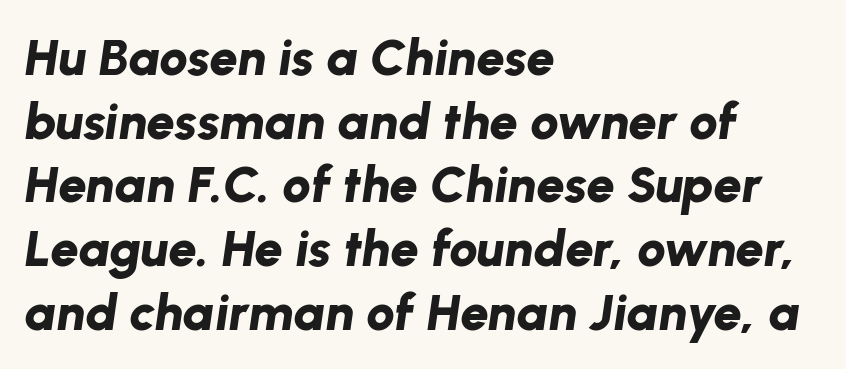
Q: Is the text bold? A: Yes.
Q: Is the text italic (slanted)? A: Yes, it leans right by about 8 degrees.
Q: Is the text underlined? A: No.
Q: How is the paragraph aligned? A: Left-aligned.
Q: Is the spacing between letters normal or unusually wide? A: Normal.
Q: Is the spacing between lines tight, normal or loose? A: Normal.
Q: Width (condensed, normal, or wide)? A: Normal.
Q: Stroke contrast? A: Low.
Q: x-height? A: Medium.
Q: Monospaced? A: No.
